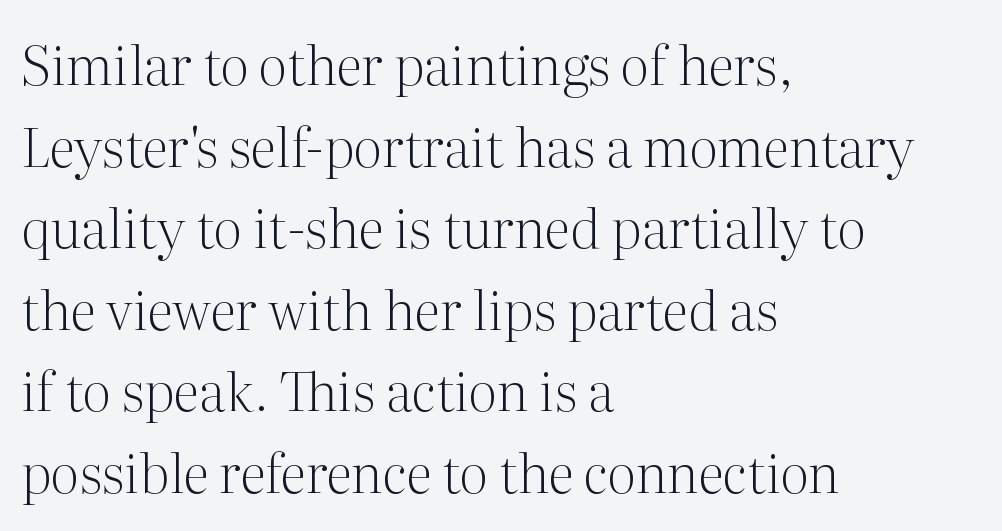
Q: Is the text bold? A: No.
Q: Is the text italic (slanted)? A: No, it is upright.
Q: Is the typeface a serif or a sans-serif typeface? A: Serif.
Q: Is the text underlined? A: No.
Q: How is the paragraph aligned? A: Left-aligned.
Q: Is the spacing between letters normal or unusually wide? A: Normal.
Q: Is the spacing between lines tight, normal or loose? A: Normal.
Q: Width (condensed, normal, or wide)? A: Normal.
Q: Stroke contrast? A: Medium.
Q: x-height? A: Medium.
Q: Monospaced? A: No.
